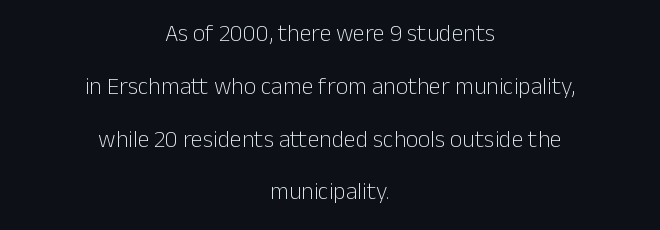
Rendered with straight, roman letterforms. Honestly, the letter spacing is just normal — you wouldn't notice it. Unbolded letterforms with no extra heft. Layout note: lines centered.
